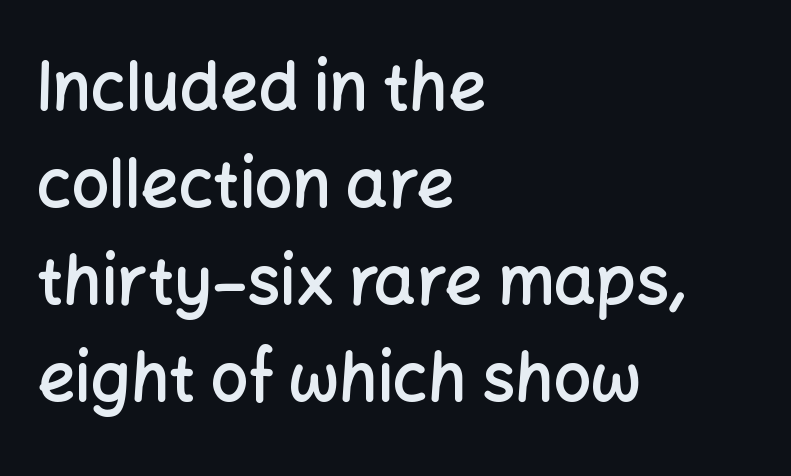
The image shows 66 px semibold sans-serif type, upright; set left-aligned, normal line spacing (1.47x), normal letter spacing, not underlined; low stroke contrast and a medium x-height.
